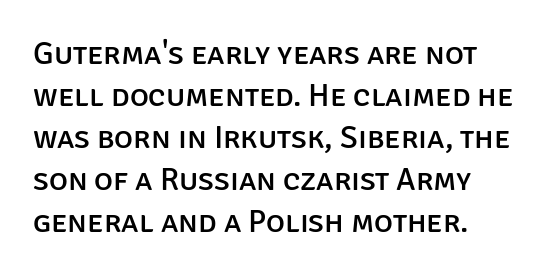
The image shows 32 px sans-serif type, upright; set left-aligned, normal line spacing (1.31x), normal letter spacing, not underlined; low stroke contrast and a large x-height.
